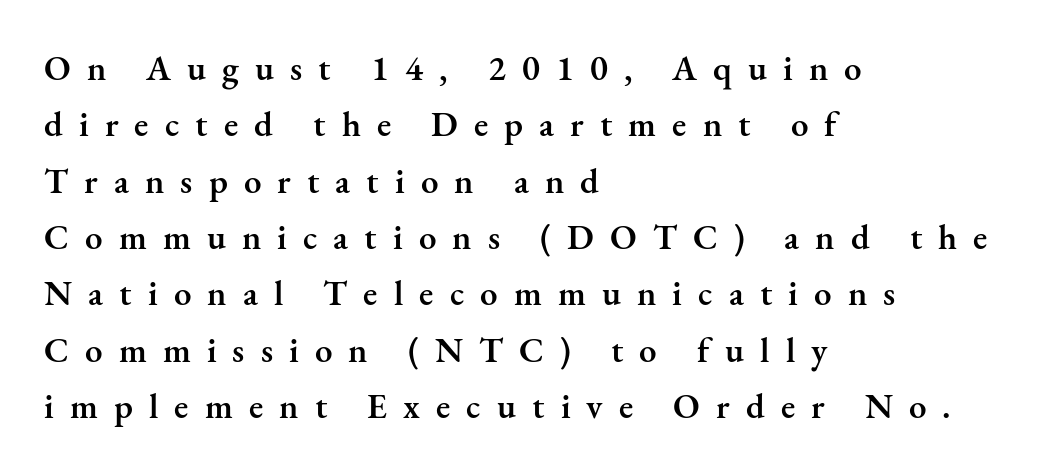
The image shows 35 px semibold serif type, upright; set left-aligned, normal line spacing (1.61x), unusually wide letter spacing (+0.46 em), not underlined; medium stroke contrast and a small x-height.
